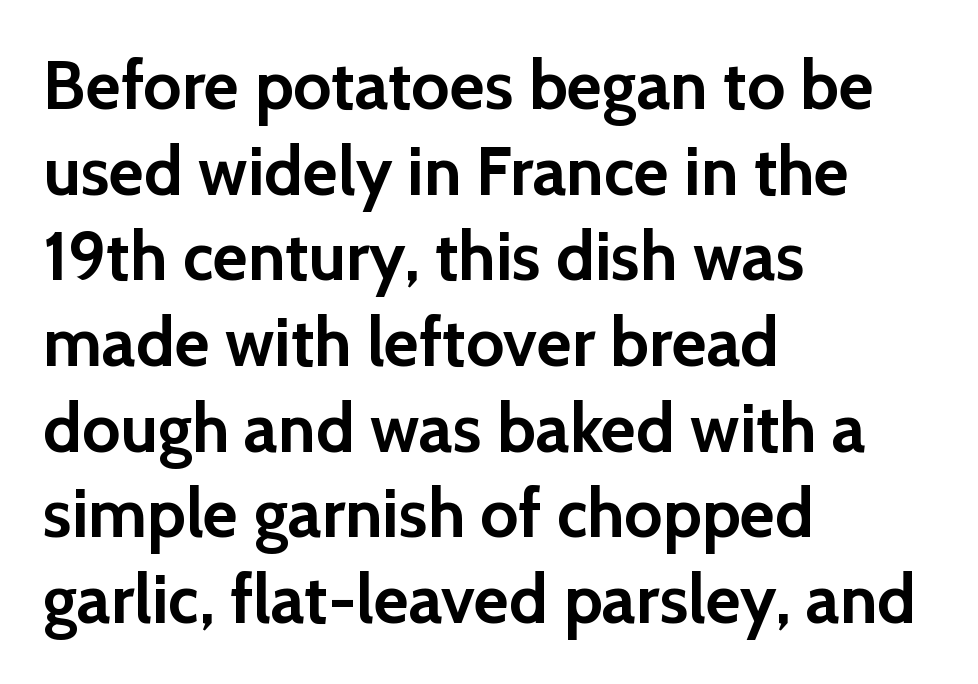
To sum up the face: it is a sans, with no serifs. Baseline-to-baseline distance is the conventional proportion of letter height. The glyphs are unaccompanied by any horizontal stroke below them. Compared with typical body copy, the letter spacing here is the same. Italic: no, the glyphs are upright roman. Is the block centered? No — it sits flush against the left margin.
